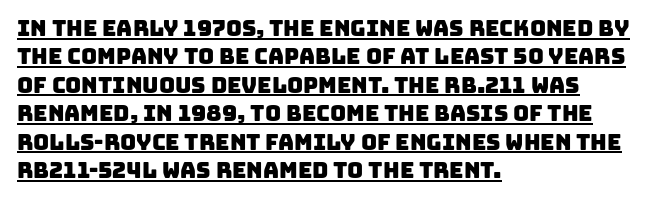
Notice how the passage keeps a crisp vertical edge on the left only. A typesetter would call this leading conventional body-copy spacing. These lines keep a tight, regular rhythm from letter to letter. A typographer would call this underscored text.
